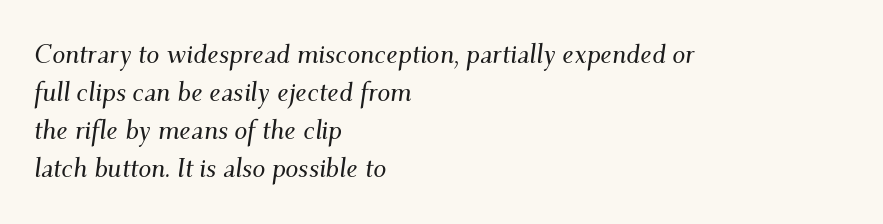
Q: Is the text italic (slanted)? A: Yes, it leans right by about 9 degrees.
Q: Is the text underlined? A: No.
Q: How is the paragraph aligned? A: Left-aligned.
Q: Is the spacing between letters normal or unusually wide? A: Normal.
Q: Is the spacing between lines tight, normal or loose? A: Normal.
